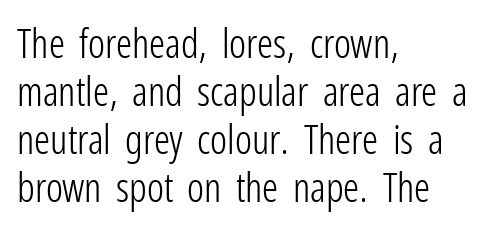
The image shows 40 px light, condensed sans-serif type, upright; set left-aligned, line spacing 1.2x, normal letter spacing, not underlined; low stroke contrast and a medium x-height.
